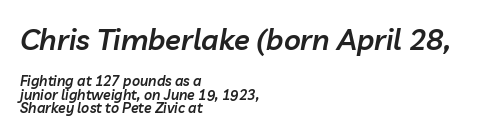
{"italic": "yes", "lean": "right", "slant_degrees": 10, "bold": "semi", "weight": "semibold", "width": "normal", "stroke_contrast": "low", "x_height": "medium", "monospaced": "no", "underline": "no", "align": "left", "line_spacing": "tight", "line_spacing_ratio": 0.97, "letter_spacing": "normal", "letter_spacing_em": 0.0, "larger_block": "first", "size_ratio": 2.07, "glyph_px": 29}
